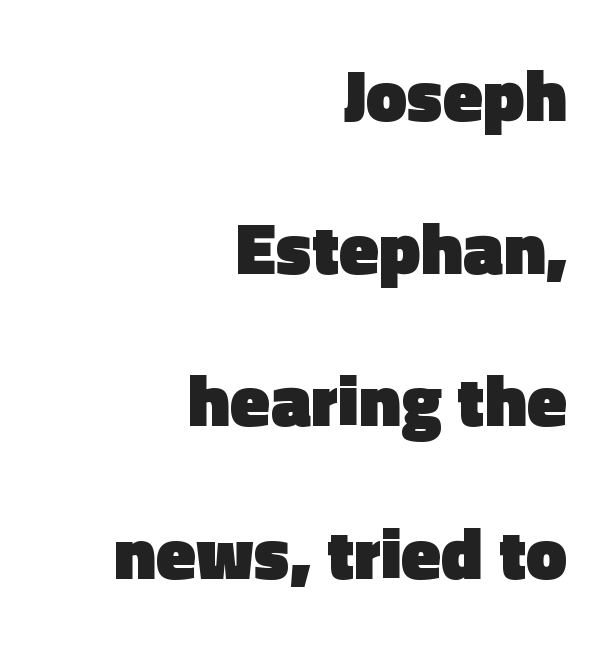
The rag falls on the left side of this text block. The text was rendered using a sans face with plain stroke endings. What's the leading like? Stretched, with rows far apart. The letters are bold, with thick, heavy strokes. Anything drawn beneath the words? Only blank space.
